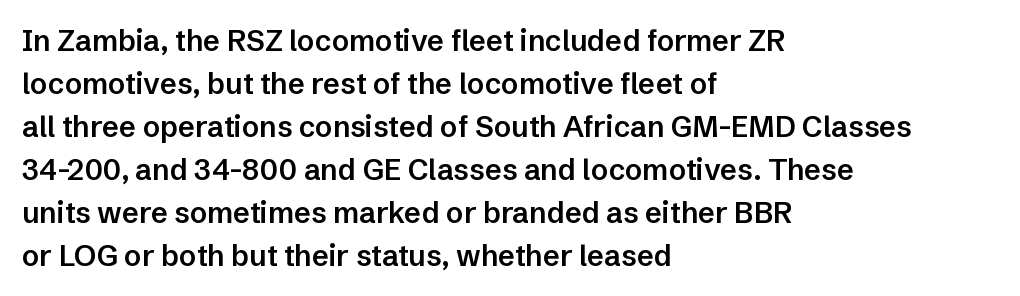
The image shows 29 px semibold sans-serif type, upright; set left-aligned, normal line spacing (1.48x), normal letter spacing, not underlined; low stroke contrast and a medium x-height.
